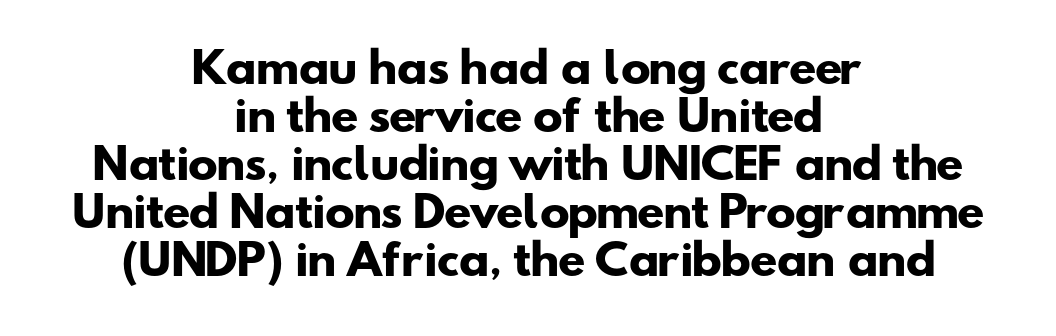
The image shows 40 px heavy, wide sans-serif type; set centered, line spacing 1.2x, normal letter spacing, not underlined; low stroke contrast and a small x-height.
